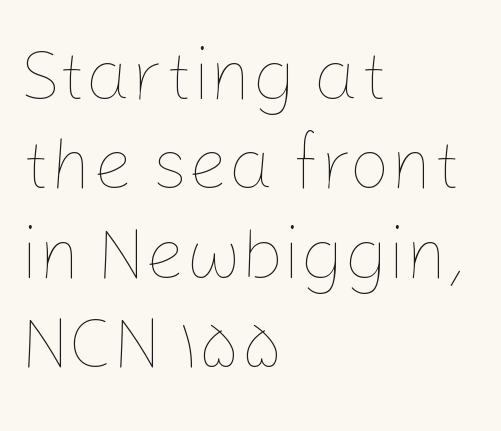
{"italic": "no", "bold": "no", "weight": "thin", "width": "normal", "stroke_contrast": "low", "x_height": "medium", "monospaced": "no", "underline": "no", "align": "left", "line_spacing_ratio": 1.24, "letter_spacing": "normal", "letter_spacing_em": 0.0, "glyph_px": 72}
